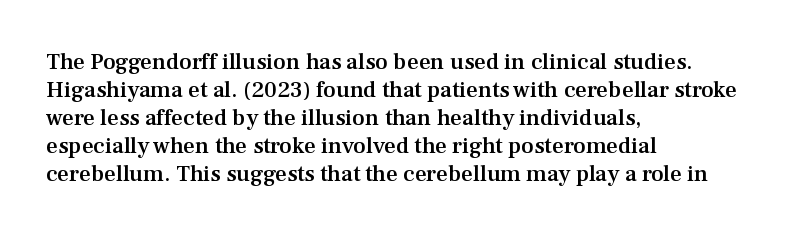
Alignment: flush left. Short note: letters normally spaced. The space directly below the letters is spotless. It's the straight-up-and-down kind of type. Stroke thickness is moderately raised; the sample reads as semibold.
